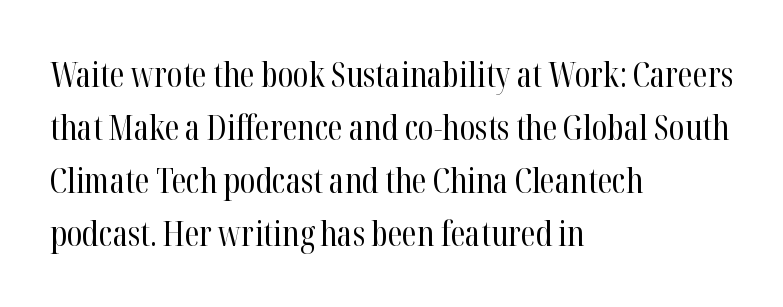
A typesetter would mark this as roman, not italic. The passage shown is not bold in any degree. Honestly, there is no underline to notice here at all. There is no visible air inserted between adjacent glyphs. Does the copy run flush right? No — it runs flush left.
